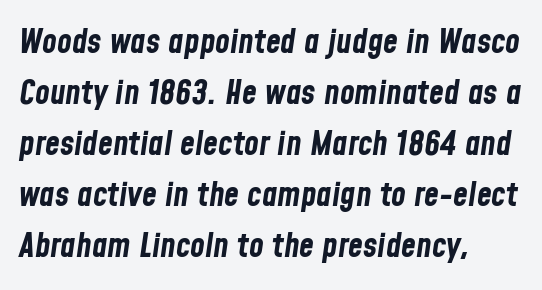
The image shows 34 px bold, condensed type, italic (leaning right); set left-aligned, normal line spacing (1.5x), normal letter spacing, not underlined; low stroke contrast and a medium x-height.
